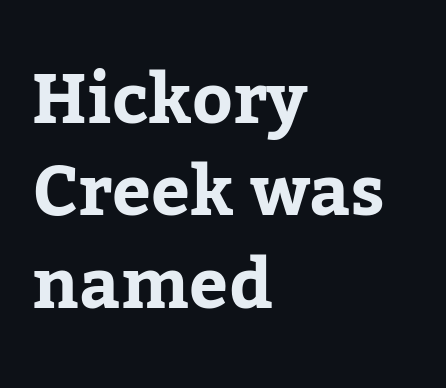
{"serif": "yes", "italic": "no", "width": "normal", "stroke_contrast": "low", "x_height": "medium", "monospaced": "no", "underline": "no", "align": "left", "line_spacing": "normal", "line_spacing_ratio": 1.34, "letter_spacing": "normal", "letter_spacing_em": 0.0, "glyph_px": 69}
